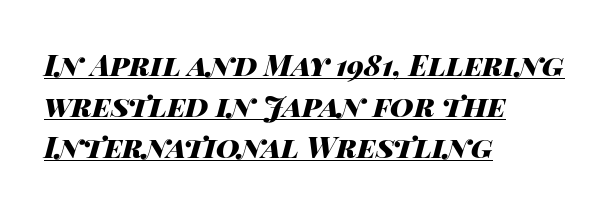
The image shows 29 px heavy, wide type, italic (leaning right); set left-aligned, normal line spacing (1.42x), normal letter spacing, underlined; high stroke contrast and a large x-height.
